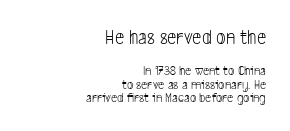
Q: Is the text bold? A: No.
Q: Is the text underlined? A: No.
Q: How is the paragraph aligned? A: Right-aligned.
Q: Is the spacing between letters normal or unusually wide? A: Normal.
Q: Is the spacing between lines tight, normal or loose? A: Tight.
Q: Which block of text is set in a larger size, the first (top) or the second (bottom)? A: The first (top) one.
